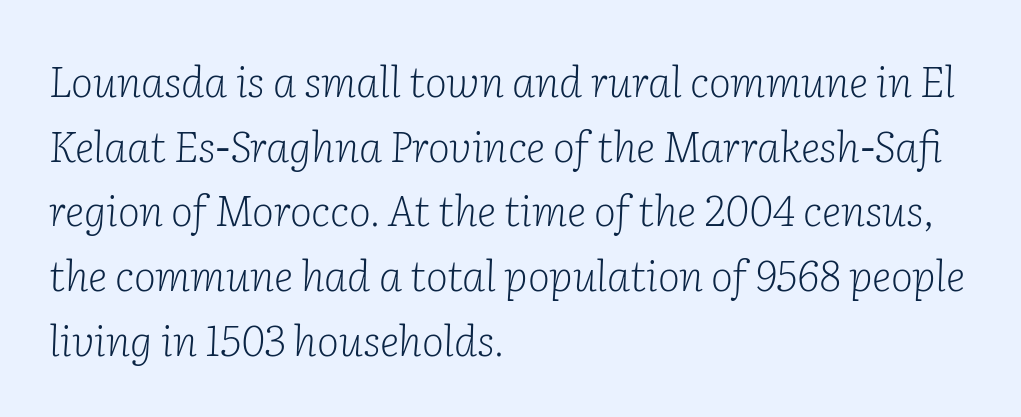
{"serif": "yes", "italic": "yes", "lean": "right", "slant_degrees": 2, "bold": "no", "weight": "light", "width": "normal", "stroke_contrast": "low", "x_height": "medium", "monospaced": "no", "underline": "no", "align": "left", "line_spacing": "normal", "line_spacing_ratio": 1.54, "letter_spacing": "normal", "letter_spacing_em": 0.0, "glyph_px": 42}
